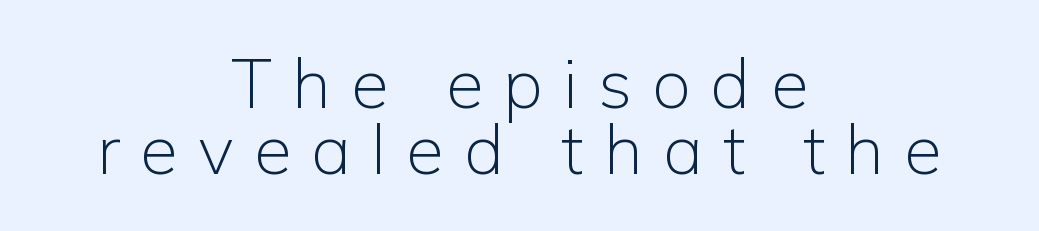
{"serif": "no", "italic": "no", "bold": "no", "weight": "light", "width": "normal", "stroke_contrast": "low", "x_height": "medium", "monospaced": "no", "underline": "no", "align": "center", "line_spacing": "tight", "line_spacing_ratio": 0.96, "letter_spacing": "wide", "letter_spacing_em": 0.29, "glyph_px": 69}
